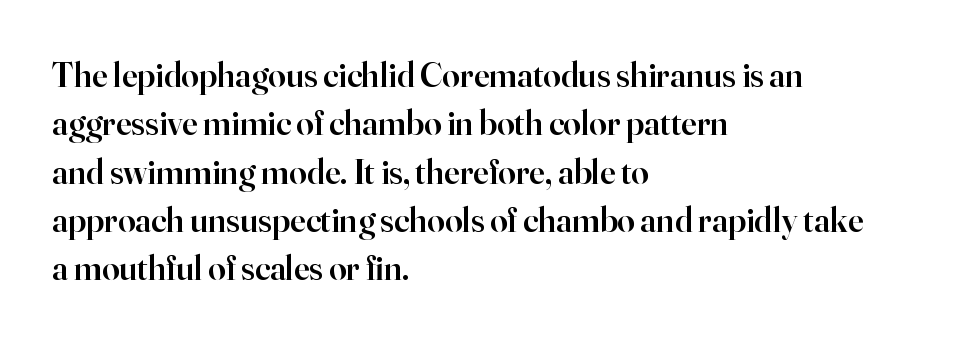
Q: Is the text bold? A: Semi-bold.
Q: Is the text italic (slanted)? A: No, it is upright.
Q: Is the typeface a serif or a sans-serif typeface? A: Serif.
Q: Is the text underlined? A: No.
Q: How is the paragraph aligned? A: Left-aligned.
Q: Is the spacing between letters normal or unusually wide? A: Normal.
Q: Is the spacing between lines tight, normal or loose? A: Normal.
Q: Width (condensed, normal, or wide)? A: Normal.
Q: Stroke contrast? A: High.
Q: x-height? A: Small.
Q: Monospaced? A: No.
